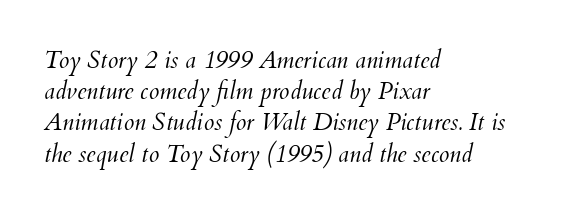
The image shows 24 px text type, italic (leaning right); set left-aligned, normal line spacing (1.3x), normal letter spacing, not underlined.
